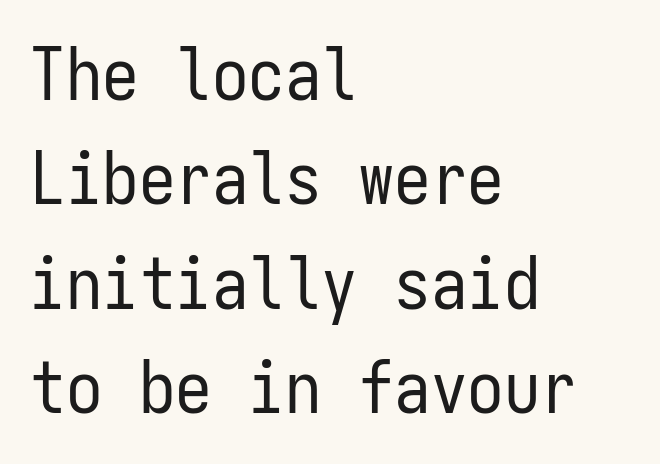
Q: Is the text bold? A: No.
Q: Is the text italic (slanted)? A: No, it is upright.
Q: Is the typeface a serif or a sans-serif typeface? A: Sans-serif.
Q: Is the text underlined? A: No.
Q: How is the paragraph aligned? A: Left-aligned.
Q: Is the spacing between letters normal or unusually wide? A: Normal.
Q: Is the spacing between lines tight, normal or loose? A: Normal.
Q: Width (condensed, normal, or wide)? A: Condensed.
Q: Stroke contrast? A: Low.
Q: x-height? A: Medium.
Q: Monospaced? A: Yes.
